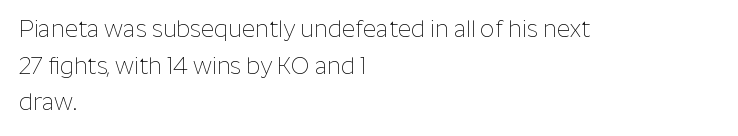
{"italic": "no", "bold": "no", "underline": "no", "align": "left", "line_spacing": "normal", "line_spacing_ratio": 1.59, "letter_spacing": "normal", "letter_spacing_em": 0.0, "glyph_px": 23}
